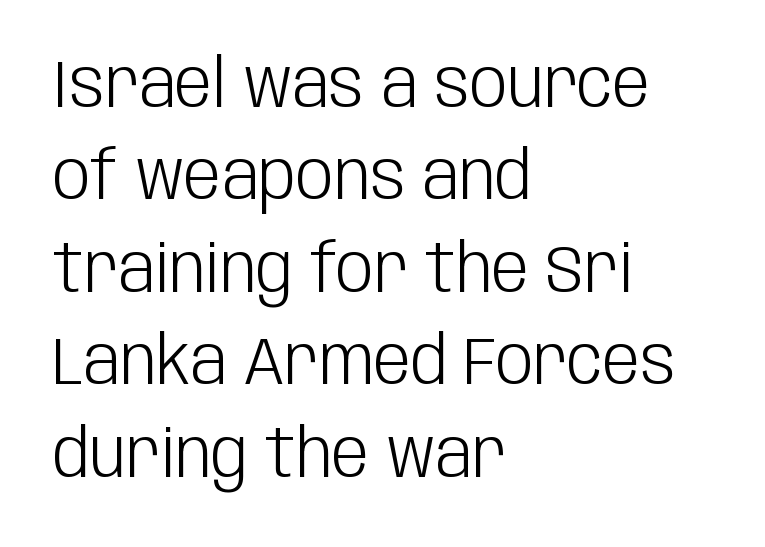
{"serif": "no", "italic": "no", "bold": "no", "weight": "light", "width": "condensed", "stroke_contrast": "low", "x_height": "large", "monospaced": "no", "underline": "no", "align": "left", "line_spacing": "normal", "line_spacing_ratio": 1.38, "letter_spacing": "normal", "letter_spacing_em": 0.0, "glyph_px": 67}
